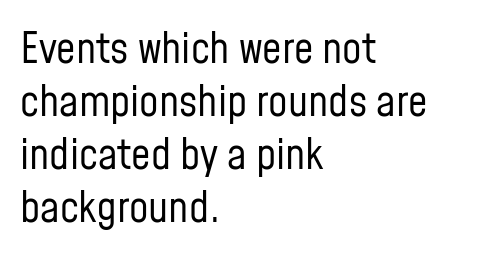
The image shows 43 px regular-weight, condensed sans-serif type, upright; set left-aligned, line spacing 1.23x, normal letter spacing, not underlined; low stroke contrast and a medium x-height.
